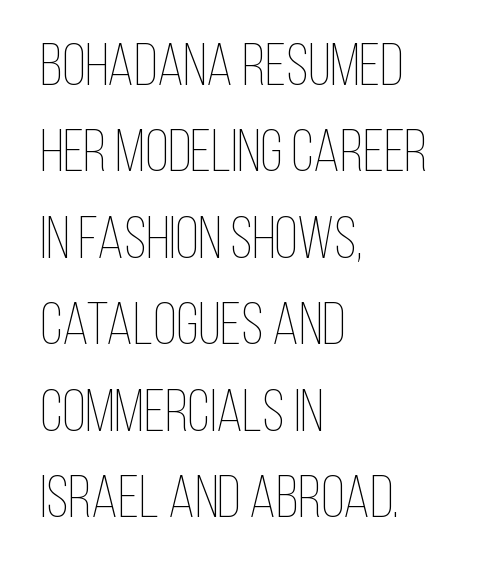
The image shows 60 px thin, condensed type, upright; set left-aligned, normal line spacing (1.44x), normal letter spacing, not underlined; low stroke contrast and a large x-height.
